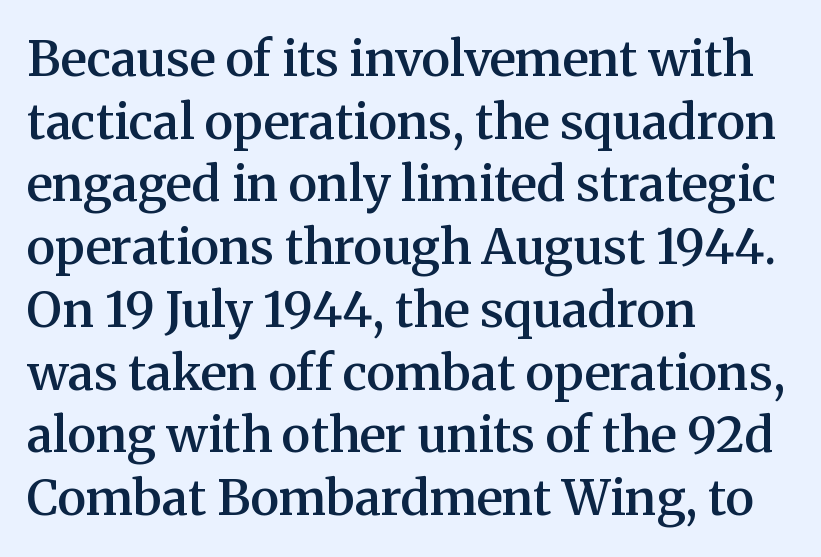
Spacing between characters is what you'd get straight out of the box. Typeset ragged right — the left edge is the straight one. Unlike italic type, these characters show no tilt at all. The glyphs are unaccompanied by any horizontal stroke below them.
